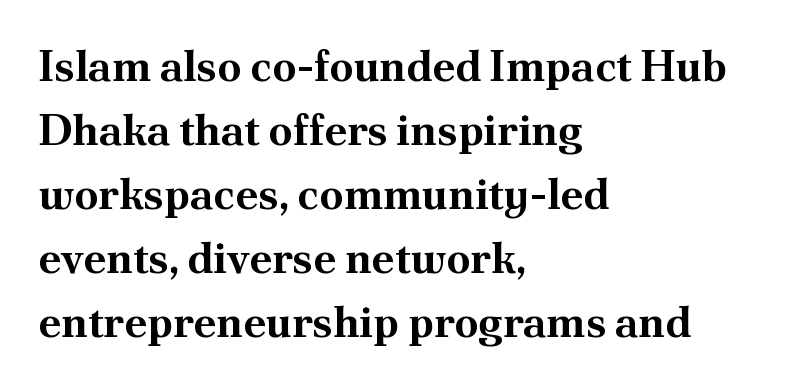
{"serif": "yes", "italic": "no", "bold": "yes", "weight": "bold", "width": "normal", "stroke_contrast": "medium", "x_height": "small", "monospaced": "no", "underline": "no", "align": "left", "line_spacing": "normal", "line_spacing_ratio": 1.49, "letter_spacing": "normal", "letter_spacing_em": 0.0, "glyph_px": 43}
